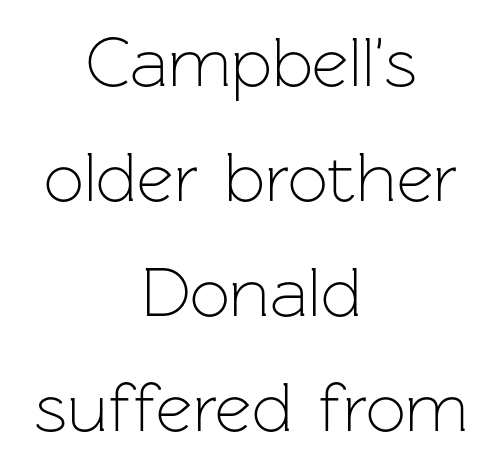
Serif or sans? Sans — the stroke terminals are bare. Weight: in the light-to-regular range. Default kerning and tracking; the words read as compact shapes. The whitespace from short lines is split evenly between both sides.
